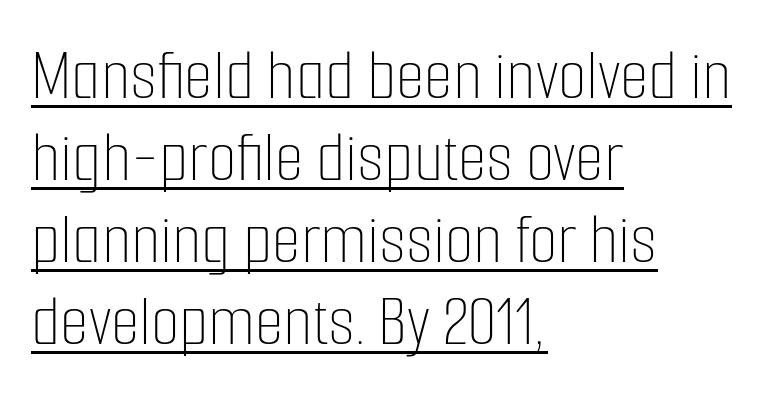
The image shows 74 px thin, condensed type, upright; set left-aligned, tight line spacing (1.11x), normal letter spacing, underlined; low stroke contrast and a medium x-height.
